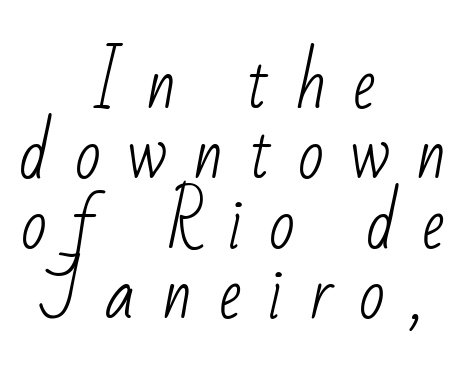
This rendering widens character spacing well past its baseline value. Notice how the passage keeps no hard edge, just a central spine. I'd call this a sans setting — the letters go barefoot. The strokes are not fattened; the text isn't bold. Quick note: underline off. These lines huddle together more closely than default settings would place them.
